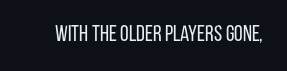
{"italic": "no", "bold": "no", "underline": "no", "letter_spacing": "normal", "letter_spacing_em": 0.0, "glyph_px": 22}
